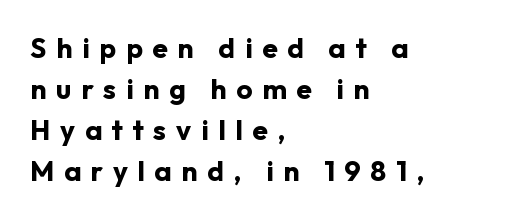
Compared with a centered layout, this one pins lines to the left instead. These lines are rendered in a variable-pitch font. No word sits above an underline. Ordinary non-slanted type is in use.
